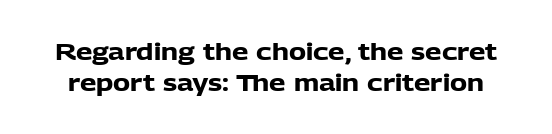
Glyph-to-glyph distance matches everyday printed text. No italicization has been applied; the sample stays upright. Plain, unruled lines of type. This is heavy type, rendered in bold. What's the leading like? Ordinary, nothing unusual.
